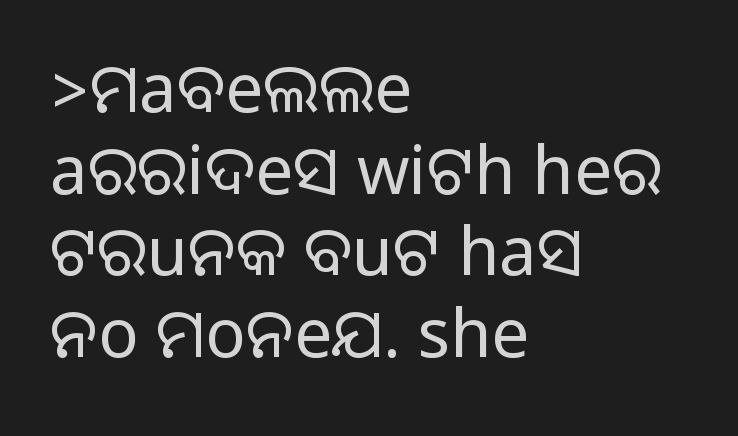
Q: Is the text italic (slanted)? A: No, it is upright.
Q: Is the typeface a serif or a sans-serif typeface? A: Sans-serif.
Q: Is the text underlined? A: No.
Q: How is the paragraph aligned? A: Left-aligned.
Q: Is the spacing between letters normal or unusually wide? A: Normal.
Q: Width (condensed, normal, or wide)? A: Normal.
Q: Stroke contrast? A: Medium.
Q: Monospaced? A: No.
